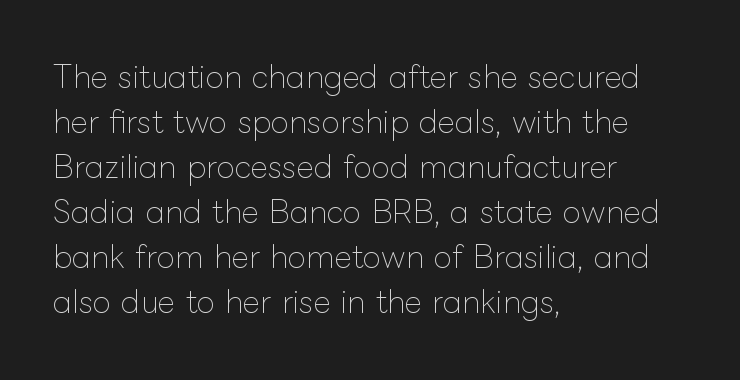
Q: Is the text bold? A: No.
Q: Is the text italic (slanted)? A: No, it is upright.
Q: Is the text underlined? A: No.
Q: How is the paragraph aligned? A: Left-aligned.
Q: Is the spacing between letters normal or unusually wide? A: Normal.
Q: Is the spacing between lines tight, normal or loose? A: Normal.
Q: Width (condensed, normal, or wide)? A: Normal.
Q: Stroke contrast? A: Low.
Q: x-height? A: Medium.
Q: Monospaced? A: No.
